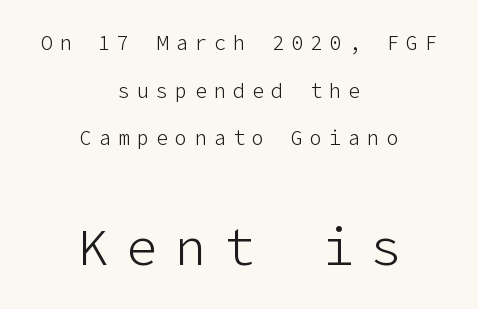
This is not heavy type; no bold has been used. Plain, unruled lines of type. When letters stand straight like this, we call the style roman or upright. Inter-character spacing is expanded well beyond the font's built-in metrics. Baseline-to-baseline distance is far greater than the letter height. The later block is typeset at a bigger size than the earlier block.
